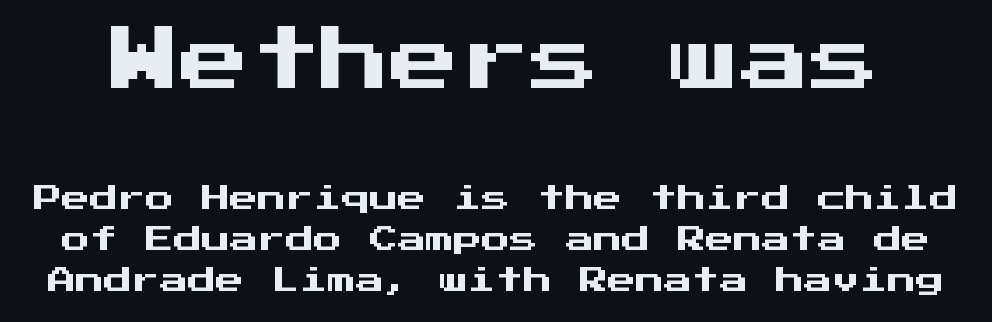
The image shows 70 px sans-serif type, upright, monospaced; set normal line spacing (1.46x), normal letter spacing, not underlined; the first (top) block is 2.5x larger; medium stroke contrast and a medium x-height.
